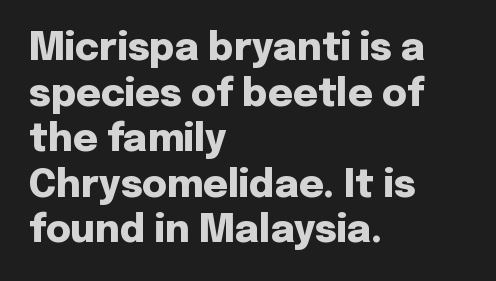
{"serif": "no", "italic": "no", "bold": "yes", "weight": "heavy", "width": "normal", "stroke_contrast": "low", "x_height": "medium", "monospaced": "no", "underline": "no", "align": "left", "line_spacing_ratio": 1.2, "letter_spacing": "normal", "letter_spacing_em": 0.0, "glyph_px": 38}
